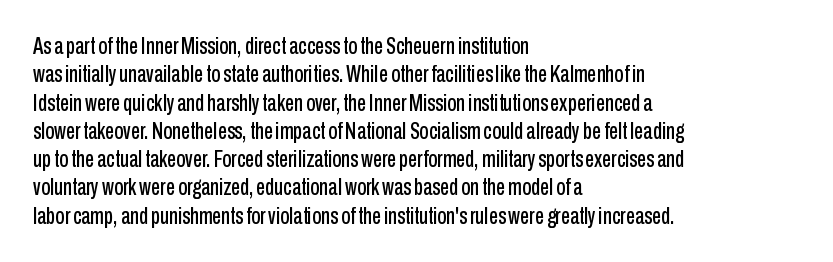
The image shows 23 px text type, upright; set left-aligned, line spacing 1.23x, normal letter spacing, not underlined.
